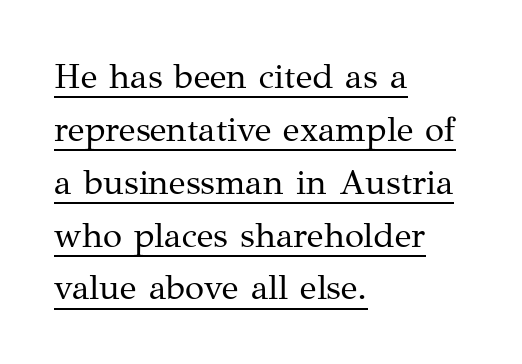
{"serif": "yes", "italic": "no", "bold": "no", "weight": "regular", "width": "normal", "stroke_contrast": "medium", "x_height": "medium", "monospaced": "no", "underline": "yes", "align": "left", "line_spacing": "normal", "line_spacing_ratio": 1.51, "letter_spacing": "normal", "letter_spacing_em": 0.0, "glyph_px": 35}
